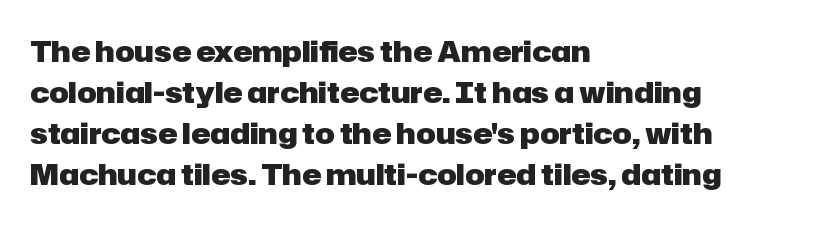
The image shows 29 px heavy sans-serif type, upright; set left-aligned, normal line spacing (1.41x), normal letter spacing, not underlined; low stroke contrast and a medium x-height.
